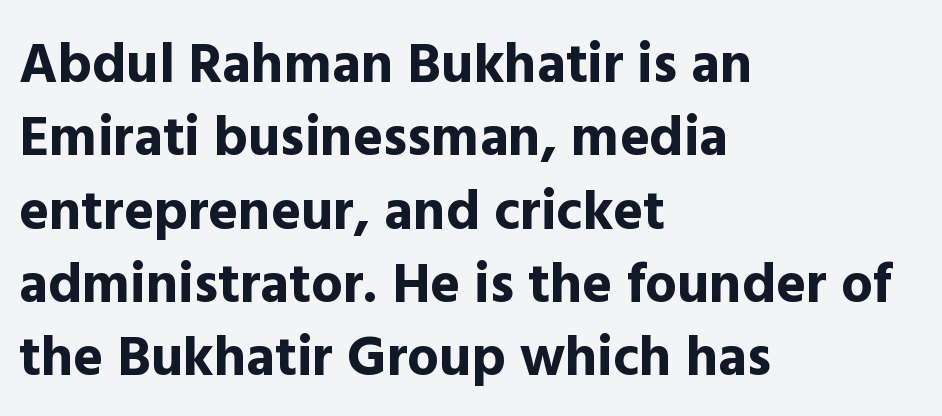
Q: Is the text bold? A: Yes.
Q: Is the text italic (slanted)? A: No, it is upright.
Q: Is the typeface a serif or a sans-serif typeface? A: Sans-serif.
Q: Is the text underlined? A: No.
Q: How is the paragraph aligned? A: Left-aligned.
Q: Is the spacing between letters normal or unusually wide? A: Normal.
Q: Is the spacing between lines tight, normal or loose? A: Normal.
Q: Width (condensed, normal, or wide)? A: Normal.
Q: x-height? A: Medium.
Q: Monospaced? A: No.
